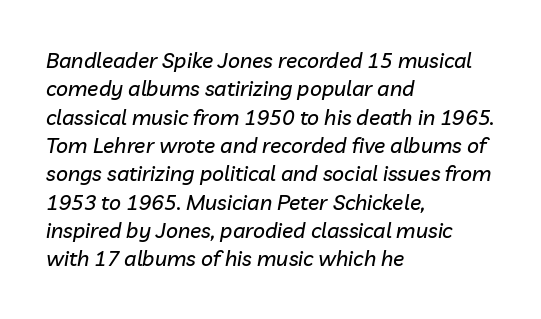
Q: Is the text italic (slanted)? A: Yes, it leans right by about 10 degrees.
Q: Is the text underlined? A: No.
Q: How is the paragraph aligned? A: Left-aligned.
Q: Is the spacing between letters normal or unusually wide? A: Normal.
Q: Is the spacing between lines tight, normal or loose? A: Normal.
